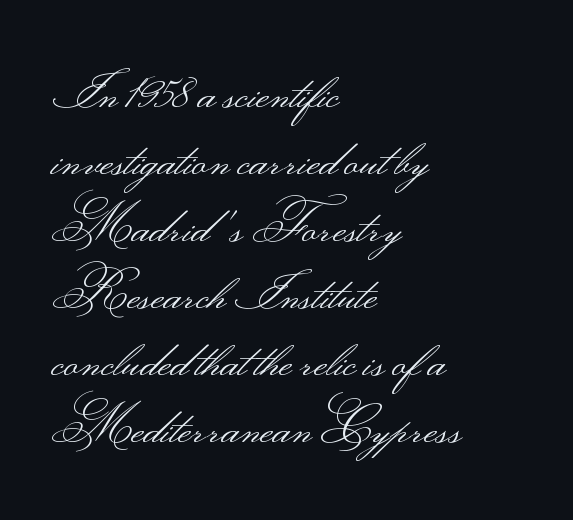
Q: Is the text bold? A: No.
Q: Is the text italic (slanted)? A: Yes.
Q: Is the typeface a serif or a sans-serif typeface? A: Sans-serif.
Q: Is the text underlined? A: No.
Q: How is the paragraph aligned? A: Left-aligned.
Q: Is the spacing between letters normal or unusually wide? A: Normal.
Q: Is the spacing between lines tight, normal or loose? A: Normal.
Q: Width (condensed, normal, or wide)? A: Wide.
Q: Stroke contrast? A: Medium.
Q: Monospaced? A: No.
